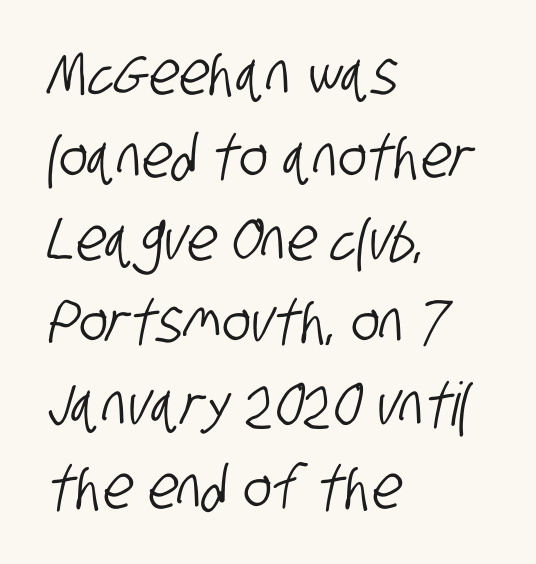
The image shows 60 px condensed sans-serif type; set left-aligned, normal line spacing (1.38x), normal letter spacing, not underlined; low stroke contrast and a large x-height.
